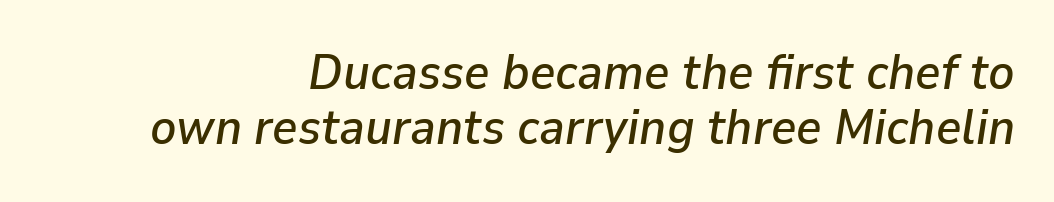
The image shows 49 px text type, italic (leaning right); set right-aligned, tight line spacing (1.13x), normal letter spacing, not underlined; low stroke contrast and a medium x-height.
